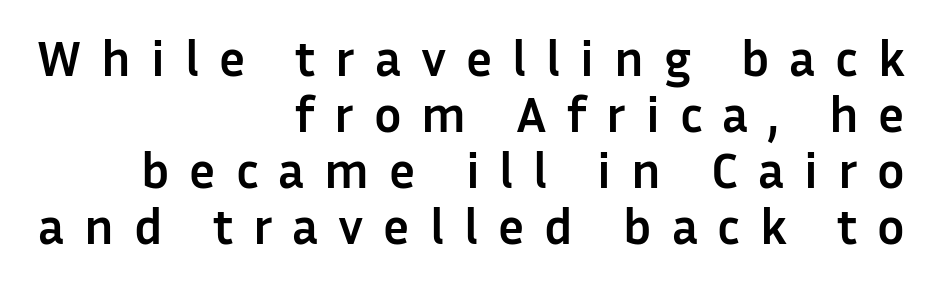
Q: Is the text bold? A: Yes.
Q: Is the text italic (slanted)? A: No, it is upright.
Q: Is the typeface a serif or a sans-serif typeface? A: Sans-serif.
Q: Is the text underlined? A: No.
Q: How is the paragraph aligned? A: Right-aligned.
Q: Is the spacing between letters normal or unusually wide? A: Unusually wide.
Q: Is the spacing between lines tight, normal or loose? A: Tight.
Q: Width (condensed, normal, or wide)? A: Normal.
Q: Stroke contrast? A: Low.
Q: x-height? A: Medium.
Q: Monospaced? A: No.
